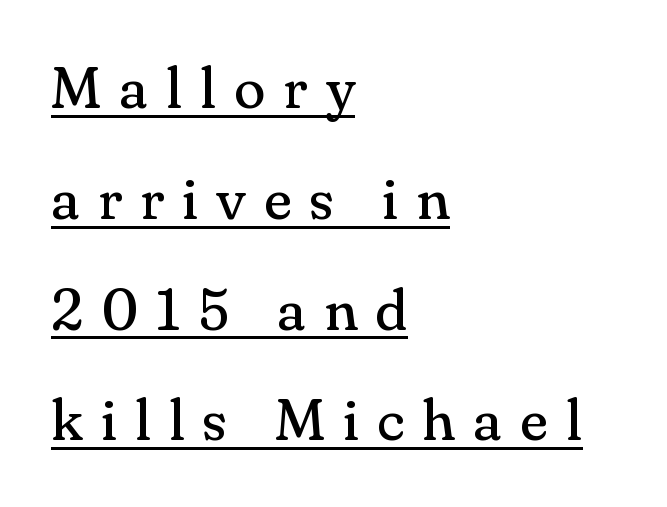
{"serif": "yes", "italic": "no", "bold": "no", "weight": "regular", "width": "normal", "stroke_contrast": "medium", "x_height": "small", "monospaced": "no", "underline": "yes", "align": "left", "line_spacing": "loose", "line_spacing_ratio": 1.91, "letter_spacing": "wide", "letter_spacing_em": 0.31, "glyph_px": 58}
